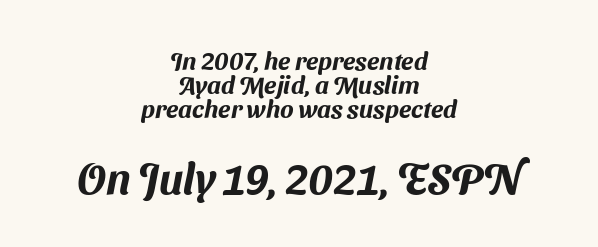
Q: Is the typeface a serif or a sans-serif typeface? A: Sans-serif.
Q: Is the text underlined? A: No.
Q: How is the paragraph aligned? A: Centered.
Q: Is the spacing between letters normal or unusually wide? A: Normal.
Q: Is the spacing between lines tight, normal or loose? A: Tight.
Q: Which block of text is set in a larger size, the first (top) or the second (bottom)? A: The second (bottom) one.
Q: Width (condensed, normal, or wide)? A: Normal.
Q: Stroke contrast? A: Medium.
Q: x-height? A: Medium.
Q: Monospaced? A: No.
